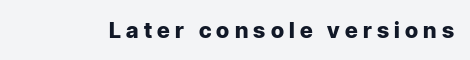
Q: Is the text bold? A: Yes.
Q: Is the text italic (slanted)? A: No, it is upright.
Q: Is the text underlined? A: No.
Q: Is the spacing between letters normal or unusually wide? A: Unusually wide.
